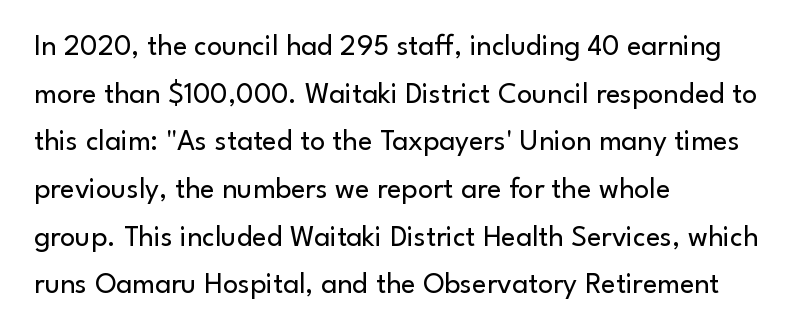
Q: Is the text bold? A: No.
Q: Is the text italic (slanted)? A: No, it is upright.
Q: Is the typeface a serif or a sans-serif typeface? A: Sans-serif.
Q: Is the text underlined? A: No.
Q: How is the paragraph aligned? A: Left-aligned.
Q: Is the spacing between letters normal or unusually wide? A: Normal.
Q: Is the spacing between lines tight, normal or loose? A: Normal.
Q: Width (condensed, normal, or wide)? A: Normal.
Q: Stroke contrast? A: Low.
Q: x-height? A: Small.
Q: Monospaced? A: No.
